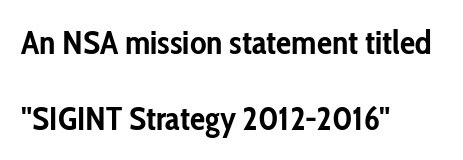
The image shows 34 px semibold, condensed sans-serif type, upright; set left-aligned, loose line spacing (2.23x), normal letter spacing, not underlined; low stroke contrast and a medium x-height.
